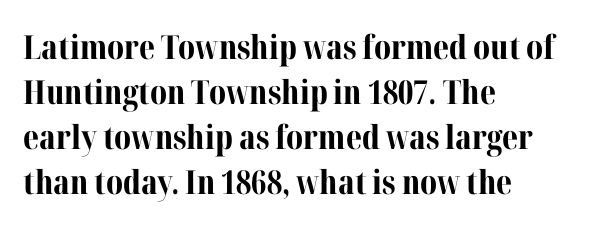
Q: Is the text bold? A: Yes.
Q: Is the text italic (slanted)? A: No, it is upright.
Q: Is the typeface a serif or a sans-serif typeface? A: Serif.
Q: Is the text underlined? A: No.
Q: How is the paragraph aligned? A: Left-aligned.
Q: Is the spacing between letters normal or unusually wide? A: Normal.
Q: Is the spacing between lines tight, normal or loose? A: Normal.
Q: Width (condensed, normal, or wide)? A: Normal.
Q: Stroke contrast? A: Medium.
Q: x-height? A: Medium.
Q: Monospaced? A: No.
